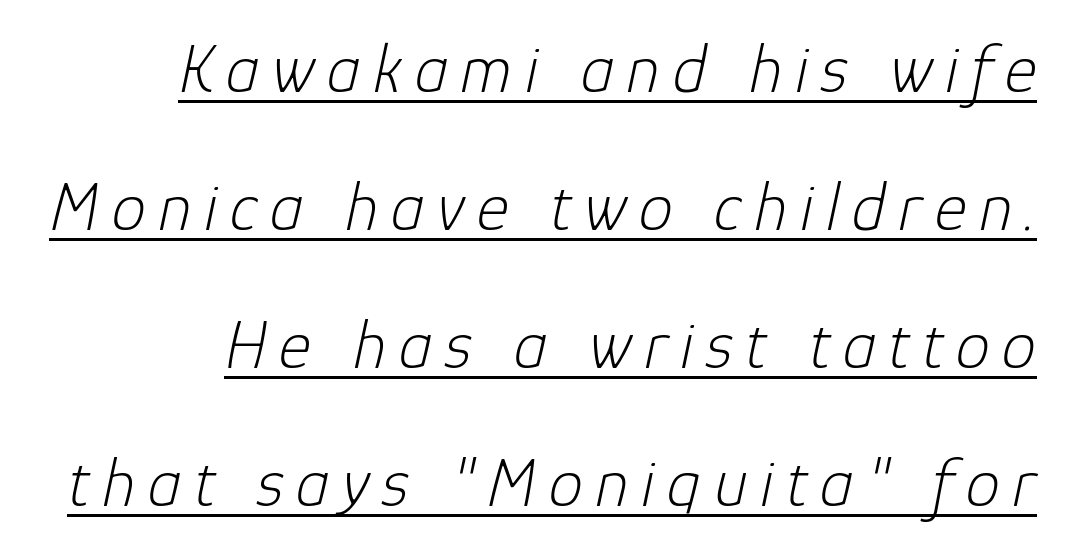
The image shows 69 px light type, italic (leaning right); set loose line spacing (2.0x), underlined; low stroke contrast and a medium x-height.
